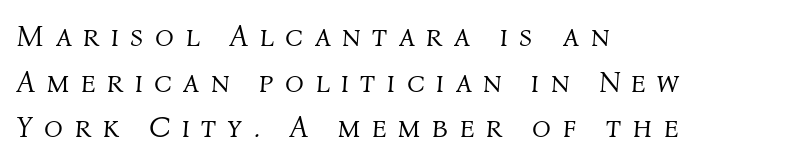
Q: Is the text bold? A: No.
Q: Is the text italic (slanted)? A: Yes, it leans right by about 4 degrees.
Q: Is the text underlined? A: No.
Q: How is the paragraph aligned? A: Left-aligned.
Q: Is the spacing between letters normal or unusually wide? A: Unusually wide.
Q: Is the spacing between lines tight, normal or loose? A: Normal.
Q: Width (condensed, normal, or wide)? A: Normal.
Q: Stroke contrast? A: Medium.
Q: x-height? A: Medium.
Q: Monospaced? A: No.
